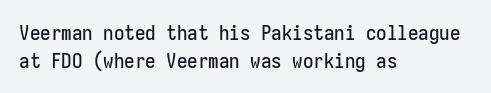
{"italic": "no", "underline": "no", "align": "left", "line_spacing": "normal", "line_spacing_ratio": 1.31, "letter_spacing": "normal", "letter_spacing_em": 0.0, "glyph_px": 21}
